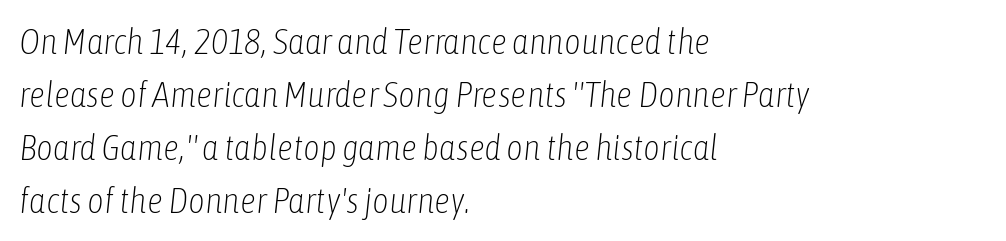
The specimen reads as italic at a glance. Left-aligned paragraph, ragged on the right. This sample has the flowing, uneven cadence of proportional lettering. The passage shown stacks its lines at a standard gap. The letters look calm and open, with moderate or lighter stems. A typesetter would call this zero additional tracking.
